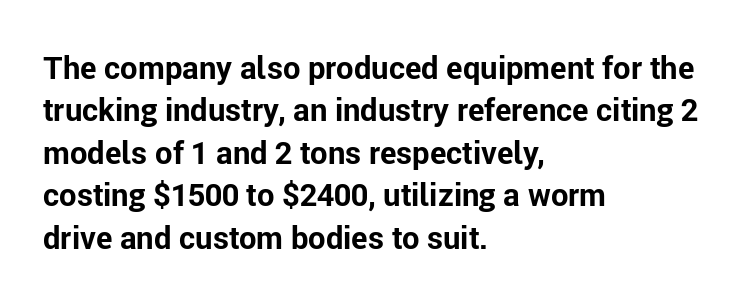
Q: Is the text bold? A: Yes.
Q: Is the text italic (slanted)? A: No, it is upright.
Q: Is the typeface a serif or a sans-serif typeface? A: Sans-serif.
Q: Is the text underlined? A: No.
Q: How is the paragraph aligned? A: Left-aligned.
Q: Is the spacing between letters normal or unusually wide? A: Normal.
Q: Is the spacing between lines tight, normal or loose? A: Normal.
Q: Width (condensed, normal, or wide)? A: Normal.
Q: Stroke contrast? A: Low.
Q: x-height? A: Medium.
Q: Monospaced? A: No.
